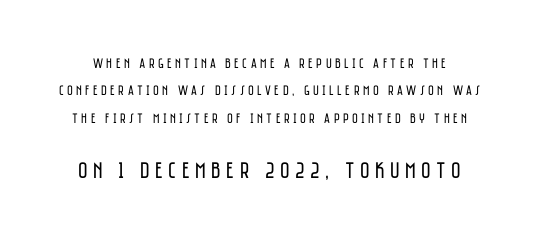
The image shows 23 px text type, upright; set loose line spacing (1.96x), unusually wide letter spacing (+0.24 em), not underlined; the second (bottom) block is 1.64x larger.
